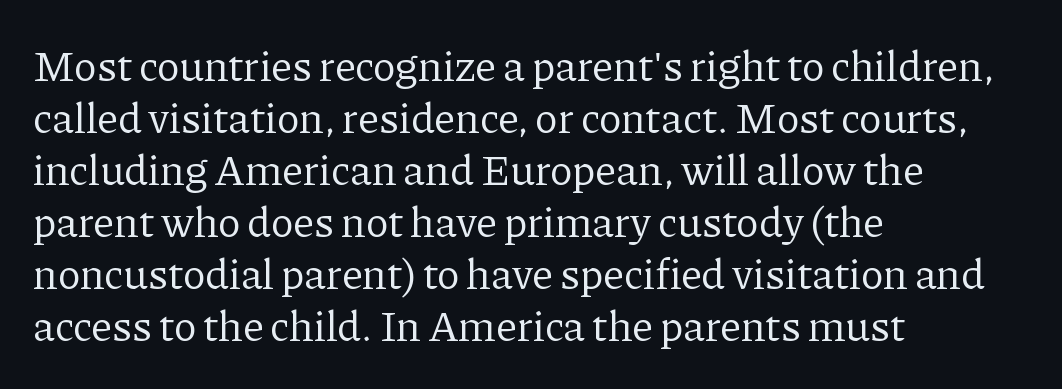
Q: Is the text bold? A: No.
Q: Is the text italic (slanted)? A: No, it is upright.
Q: Is the typeface a serif or a sans-serif typeface? A: Serif.
Q: Is the text underlined? A: No.
Q: How is the paragraph aligned? A: Left-aligned.
Q: Is the spacing between letters normal or unusually wide? A: Normal.
Q: Width (condensed, normal, or wide)? A: Normal.
Q: Stroke contrast? A: Low.
Q: x-height? A: Medium.
Q: Monospaced? A: No.
